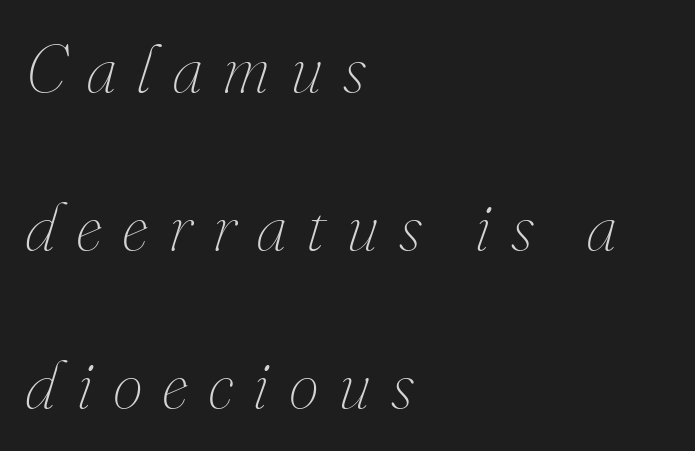
Q: Is the text bold? A: No.
Q: Is the text italic (slanted)? A: Yes, it leans right by about 16 degrees.
Q: Is the text underlined? A: No.
Q: How is the paragraph aligned? A: Left-aligned.
Q: Is the spacing between letters normal or unusually wide? A: Unusually wide.
Q: Is the spacing between lines tight, normal or loose? A: Loose.
Q: Width (condensed, normal, or wide)? A: Normal.
Q: Stroke contrast? A: Medium.
Q: x-height? A: Small.
Q: Monospaced? A: No.
